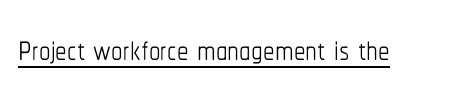
{"italic": "no", "bold": "no", "weight": "thin", "width": "condensed", "stroke_contrast": "low", "x_height": "medium", "monospaced": "no", "underline": "yes", "letter_spacing": "normal", "letter_spacing_em": 0.0, "glyph_px": 46}
